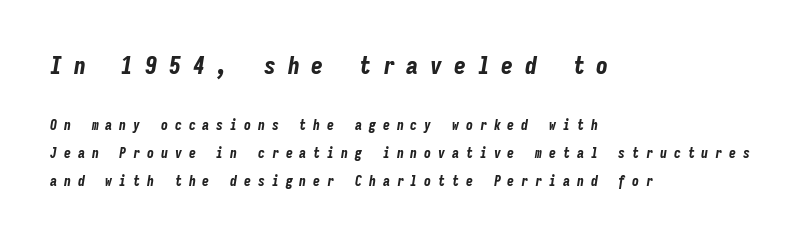
{"italic": "yes", "lean": "right", "slant_degrees": 9, "bold": "yes", "underline": "no", "align": "left", "line_spacing": "loose", "line_spacing_ratio": 1.97, "letter_spacing": "wide", "letter_spacing_em": 0.49, "larger_block": "first", "size_ratio": 1.71, "glyph_px": 24}
